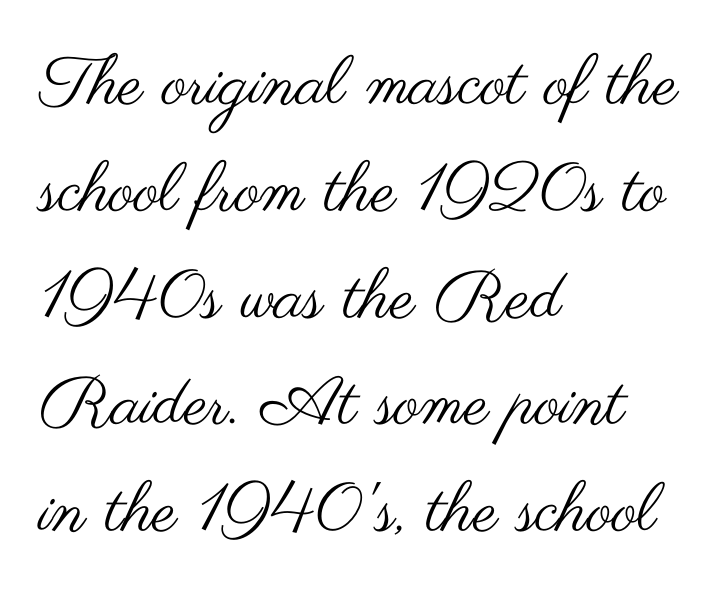
The image shows 68 px regular-weight, wide sans-serif type; set left-aligned, normal line spacing (1.57x), normal letter spacing, not underlined; medium stroke contrast and a small x-height.
